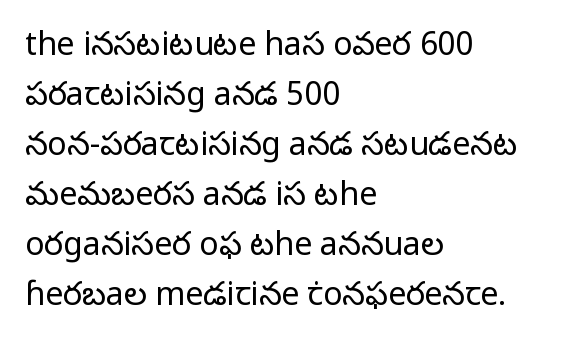
The image shows 32 px regular-weight sans-serif type, upright; set left-aligned, normal line spacing (1.56x), normal letter spacing, not underlined; low stroke contrast and a medium x-height.
